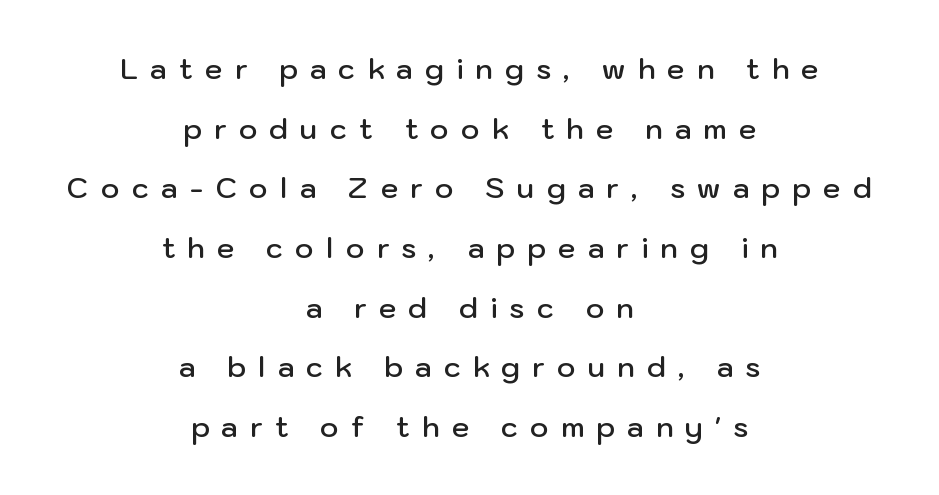
{"serif": "no", "italic": "no", "bold": "semi", "weight": "semibold", "width": "normal", "stroke_contrast": "low", "x_height": "medium", "monospaced": "no", "underline": "no", "align": "center", "line_spacing": "loose", "line_spacing_ratio": 2.13, "letter_spacing": "wide", "letter_spacing_em": 0.44, "glyph_px": 28}
